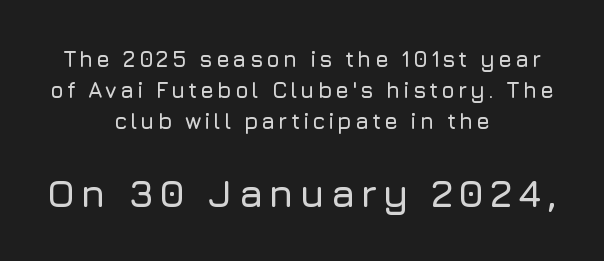
Caption: multi-line text, centered on the measure. You could not count columns in this text — the font is proportionally spaced. The vertical gap from one line to the next is medium. Larger block? The one below; the one above is distinctly smaller. This is roman type, the default non-slanted kind.
